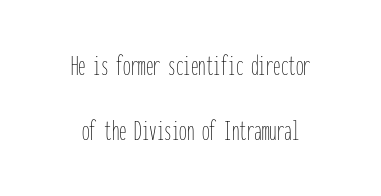
The image shows 30 px thin, condensed type, upright, monospaced; set centered, loose line spacing (2.17x), normal letter spacing, not underlined; low stroke contrast and a medium x-height.
